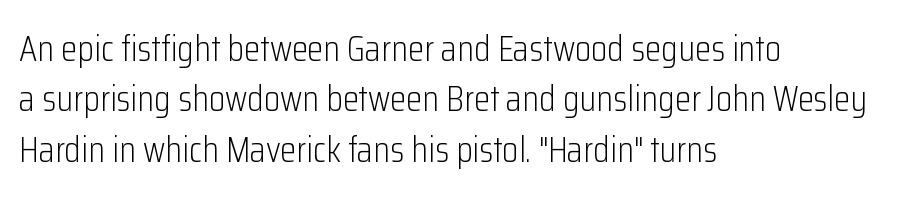
Q: Is the text bold? A: No.
Q: Is the text italic (slanted)? A: No, it is upright.
Q: Is the typeface a serif or a sans-serif typeface? A: Sans-serif.
Q: Is the text underlined? A: No.
Q: How is the paragraph aligned? A: Left-aligned.
Q: Is the spacing between letters normal or unusually wide? A: Normal.
Q: Is the spacing between lines tight, normal or loose? A: Normal.
Q: Width (condensed, normal, or wide)? A: Condensed.
Q: Stroke contrast? A: Low.
Q: x-height? A: Medium.
Q: Monospaced? A: No.
